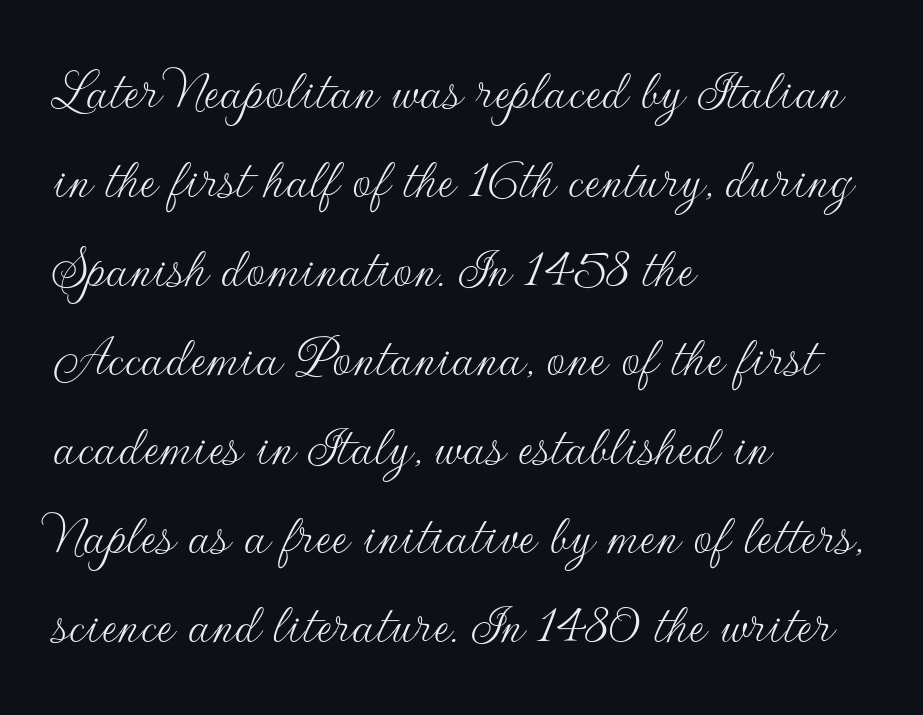
The image shows 61 px thin sans-serif type; set left-aligned, normal line spacing (1.46x), normal letter spacing, not underlined; low stroke contrast and a small x-height.
